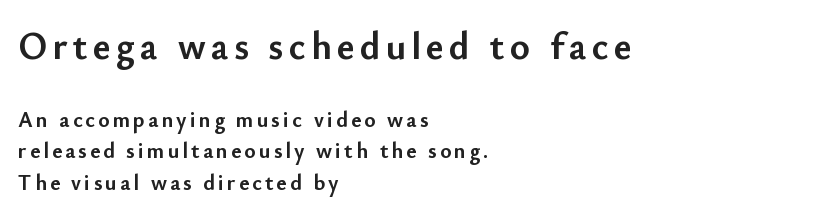
Q: Is the text bold? A: Yes.
Q: Is the text italic (slanted)? A: No, it is upright.
Q: Is the typeface a serif or a sans-serif typeface? A: Sans-serif.
Q: Is the text underlined? A: No.
Q: How is the paragraph aligned? A: Left-aligned.
Q: Is the spacing between lines tight, normal or loose? A: Normal.
Q: Which block of text is set in a larger size, the first (top) or the second (bottom)? A: The first (top) one.
Q: Width (condensed, normal, or wide)? A: Normal.
Q: Stroke contrast? A: Low.
Q: x-height? A: Small.
Q: Monospaced? A: No.
